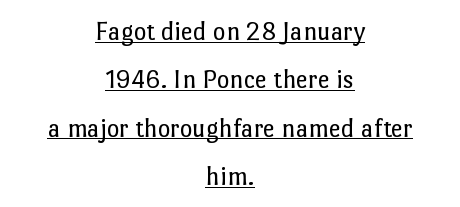
{"italic": "no", "bold": "no", "underline": "yes", "align": "center", "line_spacing_ratio": 1.79, "letter_spacing": "normal", "letter_spacing_em": 0.0, "glyph_px": 27}
